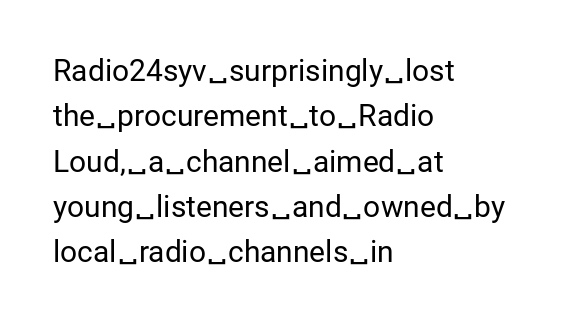
The image shows 30 px regular-weight sans-serif type, upright; set left-aligned, normal line spacing (1.51x), normal letter spacing, not underlined; low stroke contrast and a medium x-height.
